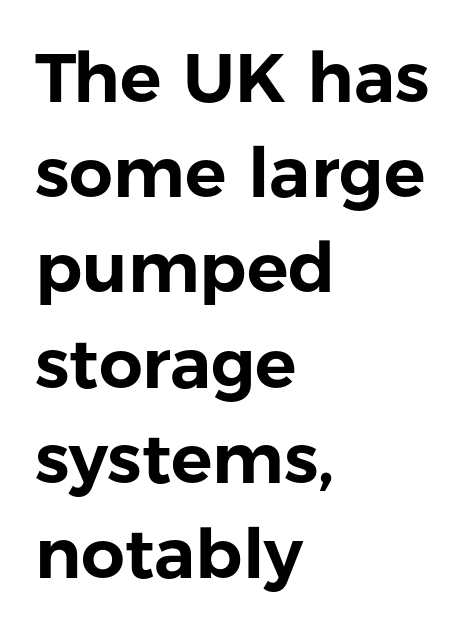
Ascenders rise straight up at ninety degrees. Layout note: lines flush left. The rendering uses natural spacing where letterforms have individual widths. Standard letterfit; no display-style spreading of the glyphs. Each letter's strokes conclude bluntly, with no projecting serifs.
